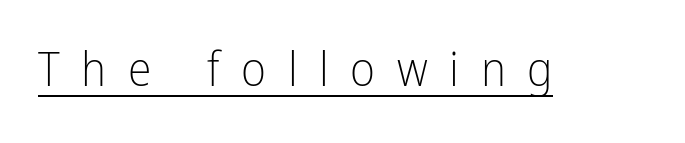
Q: Is the text bold? A: No.
Q: Is the text italic (slanted)? A: No, it is upright.
Q: Is the typeface a serif or a sans-serif typeface? A: Sans-serif.
Q: Is the text underlined? A: Yes.
Q: Is the spacing between letters normal or unusually wide? A: Unusually wide.
Q: Width (condensed, normal, or wide)? A: Condensed.
Q: Stroke contrast? A: Low.
Q: x-height? A: Medium.
Q: Monospaced? A: No.
